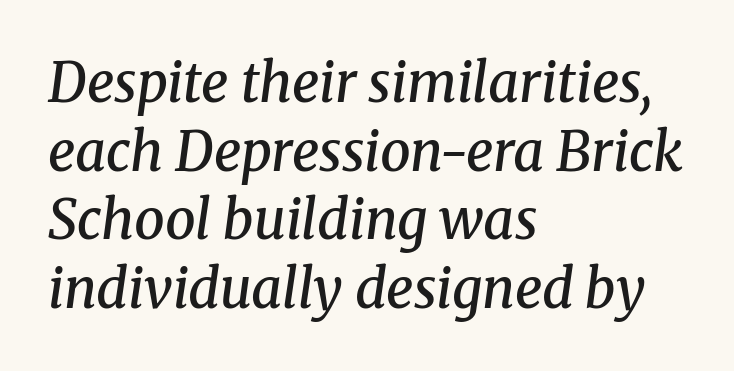
{"serif": "yes", "italic": "yes", "lean": "right", "slant_degrees": 8, "bold": "semi", "weight": "semibold", "width": "normal", "stroke_contrast": "medium", "x_height": "medium", "monospaced": "no", "underline": "no", "align": "left", "line_spacing": "normal", "line_spacing_ratio": 1.27, "letter_spacing": "normal", "letter_spacing_em": 0.0, "glyph_px": 54}
